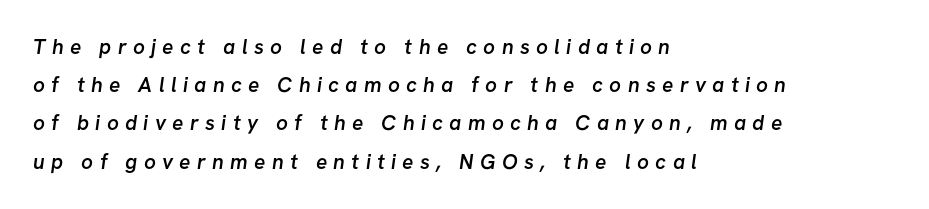
Q: Is the text bold? A: Semi-bold.
Q: Is the text underlined? A: No.
Q: How is the paragraph aligned? A: Left-aligned.
Q: Is the spacing between letters normal or unusually wide? A: Unusually wide.
